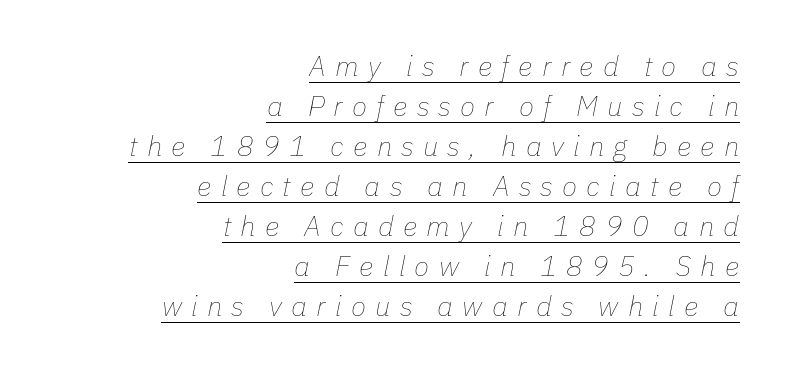
{"italic": "yes", "lean": "right", "slant_degrees": 11, "bold": "no", "weight": "thin", "width": "normal", "stroke_contrast": "low", "x_height": "medium", "monospaced": "no", "underline": "yes", "align": "right", "line_spacing": "normal", "line_spacing_ratio": 1.43, "letter_spacing": "wide", "letter_spacing_em": 0.33, "glyph_px": 28}
